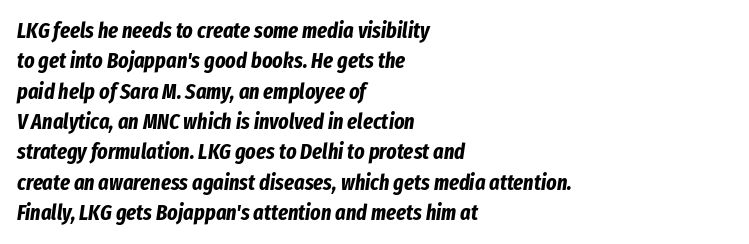
{"italic": "yes", "lean": "right", "slant_degrees": 8, "bold": "yes", "underline": "no", "align": "left", "line_spacing": "normal", "line_spacing_ratio": 1.38, "letter_spacing": "normal", "letter_spacing_em": 0.0, "glyph_px": 22}
